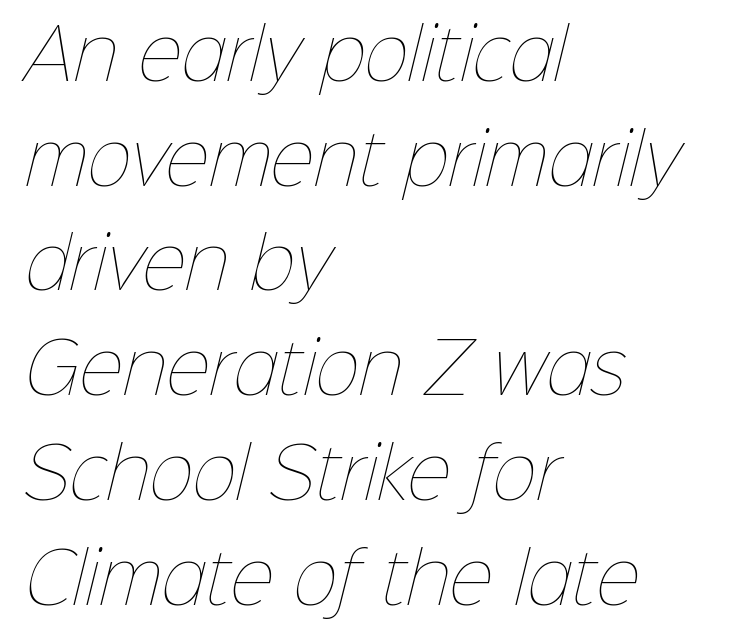
You could not count columns in this text — the font is proportionally spaced. Anything drawn beneath the words? Only blank space. Weight class: somewhere from thin through regular. Compared with a centered layout, this one pins lines to the left instead.
